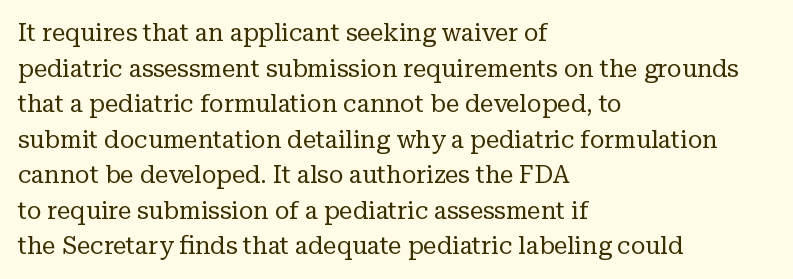
Q: Is the text bold? A: No.
Q: Is the text italic (slanted)? A: No, it is upright.
Q: Is the text underlined? A: No.
Q: How is the paragraph aligned? A: Left-aligned.
Q: Is the spacing between letters normal or unusually wide? A: Normal.
Q: Is the spacing between lines tight, normal or loose? A: Normal.
